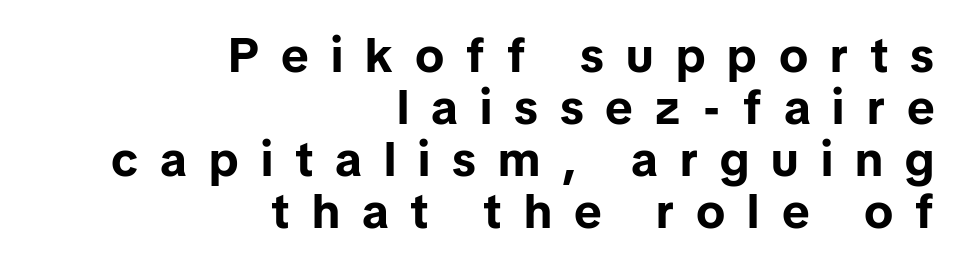
{"serif": "no", "italic": "no", "bold": "yes", "weight": "bold", "width": "normal", "stroke_contrast": "low", "x_height": "medium", "monospaced": "no", "underline": "no", "align": "right", "line_spacing": "tight", "line_spacing_ratio": 1.08, "letter_spacing": "wide", "letter_spacing_em": 0.46, "glyph_px": 48}
